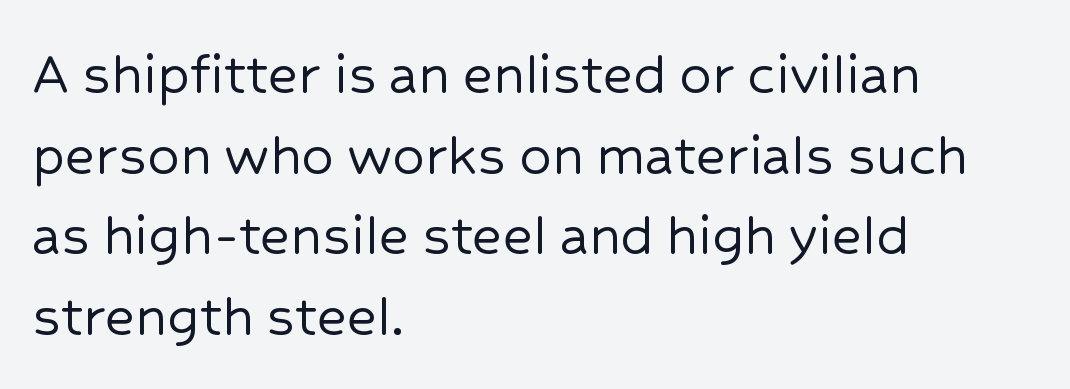
Q: Is the text italic (slanted)? A: No, it is upright.
Q: Is the typeface a serif or a sans-serif typeface? A: Sans-serif.
Q: Is the text underlined? A: No.
Q: How is the paragraph aligned? A: Left-aligned.
Q: Is the spacing between letters normal or unusually wide? A: Normal.
Q: Is the spacing between lines tight, normal or loose? A: Normal.
Q: Width (condensed, normal, or wide)? A: Normal.
Q: Stroke contrast? A: Low.
Q: x-height? A: Medium.
Q: Monospaced? A: No.
